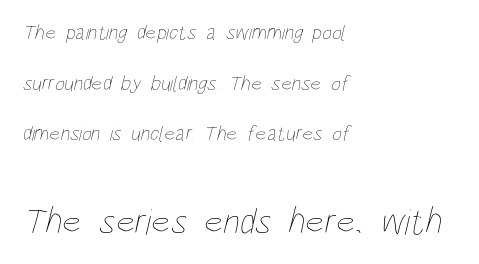
The image shows 37 px thin, condensed type; set left-aligned, loose line spacing (2.41x), normal letter spacing, not underlined; the second (bottom) block is 1.76x larger; low stroke contrast and a large x-height.
